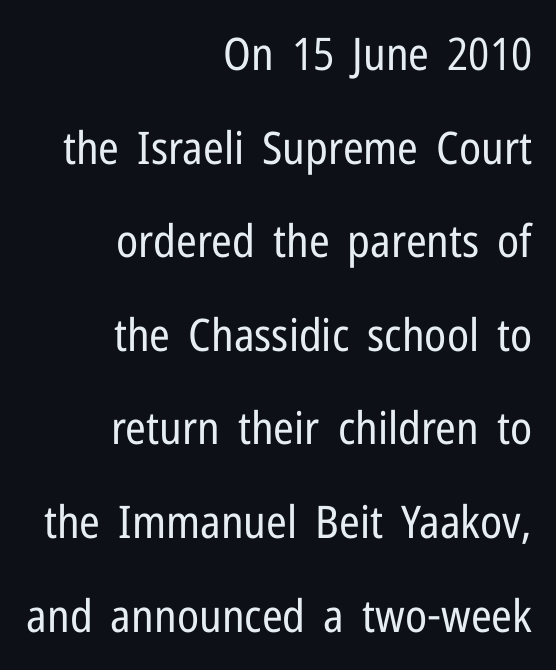
The image shows 45 px regular-weight, condensed sans-serif type, upright; set right-aligned, loose line spacing (2.08x), normal letter spacing, not underlined; low stroke contrast and a medium x-height.
